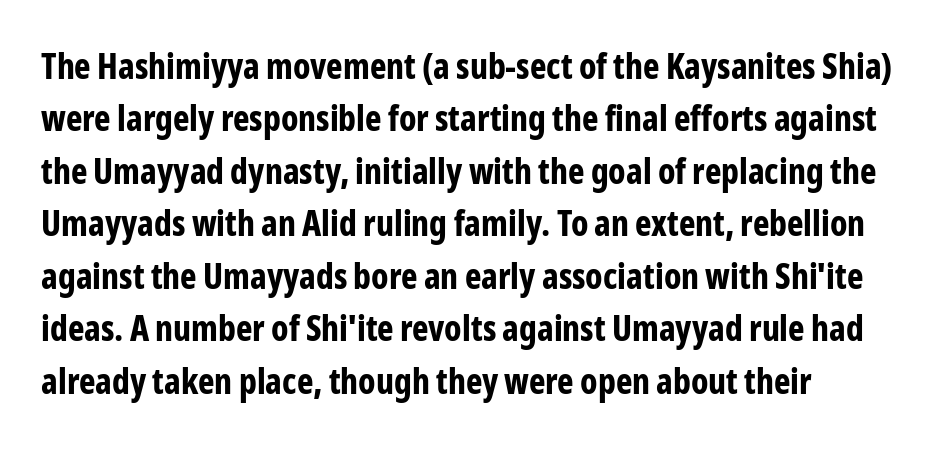
The image shows 35 px bold, condensed sans-serif type, upright; set normal line spacing (1.5x), normal letter spacing, not underlined; low stroke contrast and a medium x-height.
